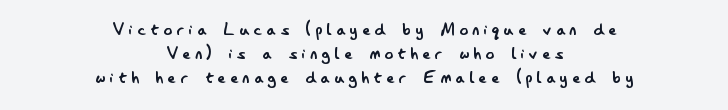
Is the stroke heavy? The answer is a plain regular-or-lighter. The glyphs are unaccompanied by any horizontal stroke below them. The letters stand upright; this is a roman face. Caption: multi-line text, centered on the measure. The passage shown has open, widely tracked lettering throughout.
